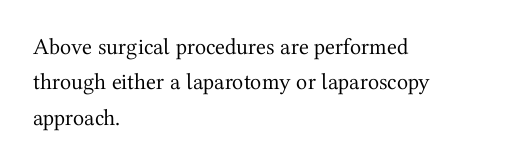
The face looks like a standard text weight, possibly lighter. Vertical strokes here are truly vertical. These lines keep a tight, regular rhythm from letter to letter. Leading matches the norm, producing a regular column. Left-aligned paragraph, ragged on the right. The space directly below the letters is spotless.
